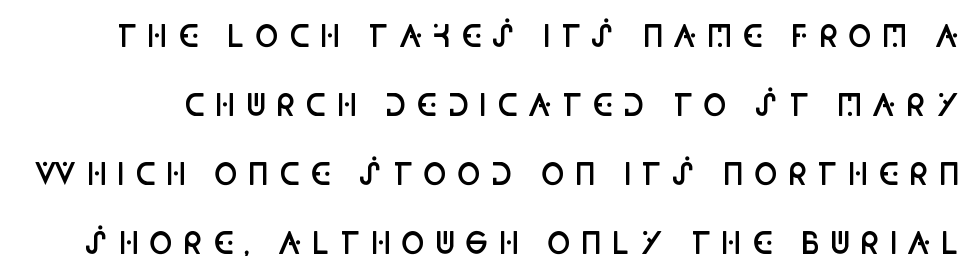
{"serif": "no", "italic": "no", "bold": "semi", "weight": "semibold", "width": "condensed", "stroke_contrast": "low", "x_height": "large", "monospaced": "no", "underline": "no", "line_spacing": "loose", "line_spacing_ratio": 2.38, "letter_spacing": "wide", "letter_spacing_em": 0.32, "glyph_px": 29}
